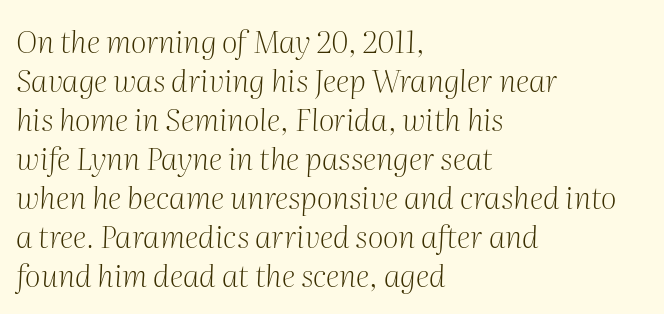
Q: Is the text bold? A: No.
Q: Is the text italic (slanted)? A: Yes, it leans right by about 2 degrees.
Q: Is the typeface a serif or a sans-serif typeface? A: Serif.
Q: Is the text underlined? A: No.
Q: How is the paragraph aligned? A: Left-aligned.
Q: Is the spacing between letters normal or unusually wide? A: Normal.
Q: Is the spacing between lines tight, normal or loose? A: Normal.
Q: Width (condensed, normal, or wide)? A: Normal.
Q: Stroke contrast? A: Medium.
Q: x-height? A: Medium.
Q: Monospaced? A: No.
